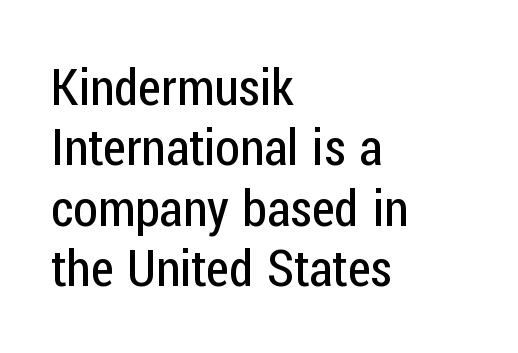
Q: Is the text bold? A: No.
Q: Is the text italic (slanted)? A: No, it is upright.
Q: Is the typeface a serif or a sans-serif typeface? A: Sans-serif.
Q: Is the text underlined? A: No.
Q: How is the paragraph aligned? A: Left-aligned.
Q: Is the spacing between letters normal or unusually wide? A: Normal.
Q: Width (condensed, normal, or wide)? A: Condensed.
Q: Stroke contrast? A: Low.
Q: x-height? A: Medium.
Q: Monospaced? A: No.
